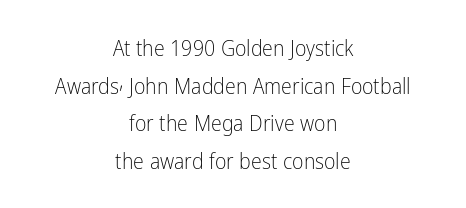
Posture: upright roman. Is the block centered? Yes — each line is placed symmetrically about the middle. Compared with a typical body face, this is equally light or lighter still. Observe the ordinary spacing: letters are neighbours, not strangers. The glyphs are unaccompanied by any horizontal stroke below them.
